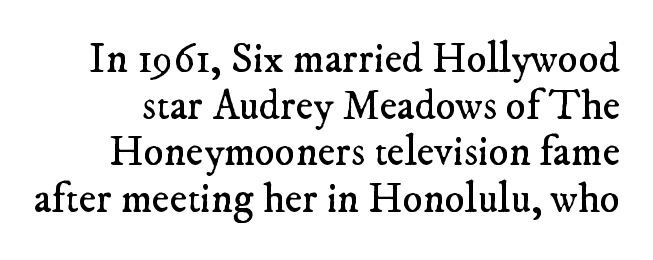
{"serif": "yes", "bold": "no", "weight": "regular", "width": "normal", "stroke_contrast": "low", "x_height": "small", "monospaced": "no", "underline": "no", "line_spacing": "tight", "line_spacing_ratio": 1.11, "letter_spacing": "normal", "letter_spacing_em": 0.0, "glyph_px": 42}
